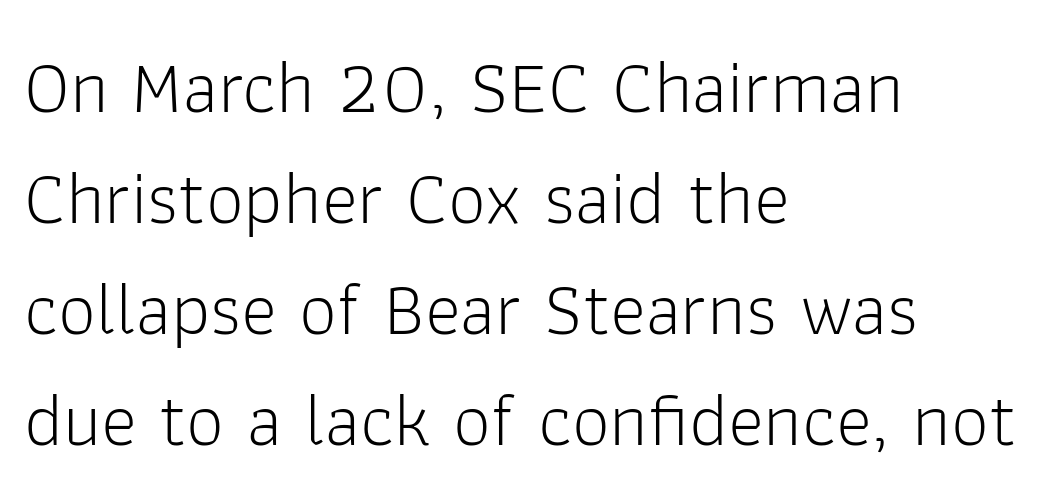
Q: Is the text bold? A: No.
Q: Is the text italic (slanted)? A: No, it is upright.
Q: Is the typeface a serif or a sans-serif typeface? A: Sans-serif.
Q: Is the text underlined? A: No.
Q: How is the paragraph aligned? A: Left-aligned.
Q: Is the spacing between letters normal or unusually wide? A: Normal.
Q: Is the spacing between lines tight, normal or loose? A: Normal.
Q: Width (condensed, normal, or wide)? A: Normal.
Q: Stroke contrast? A: Low.
Q: x-height? A: Medium.
Q: Monospaced? A: No.
